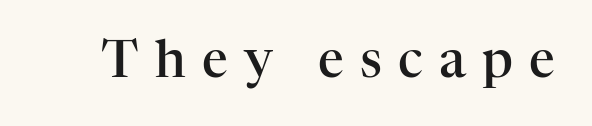
Q: Is the text bold? A: Semi-bold.
Q: Is the text italic (slanted)? A: No, it is upright.
Q: Is the typeface a serif or a sans-serif typeface? A: Serif.
Q: Is the text underlined? A: No.
Q: Is the spacing between letters normal or unusually wide? A: Unusually wide.
Q: Width (condensed, normal, or wide)? A: Normal.
Q: Stroke contrast? A: High.
Q: x-height? A: Medium.
Q: Monospaced? A: No.
